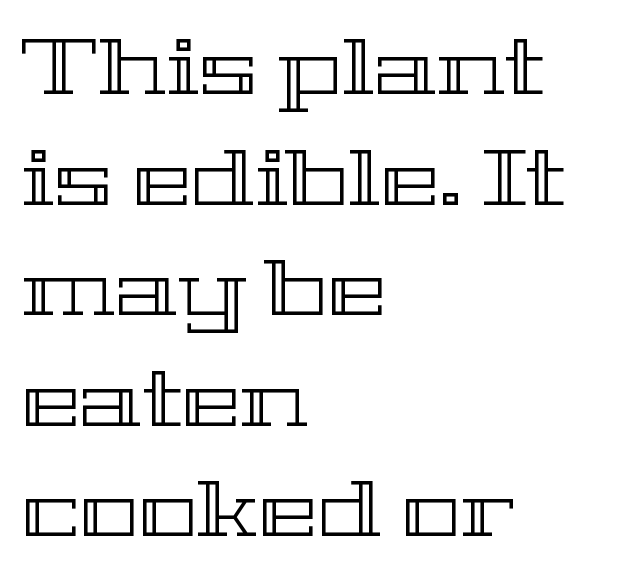
The image shows 79 px wide type, upright; set left-aligned, normal line spacing (1.4x), normal letter spacing, not underlined; a medium x-height.
